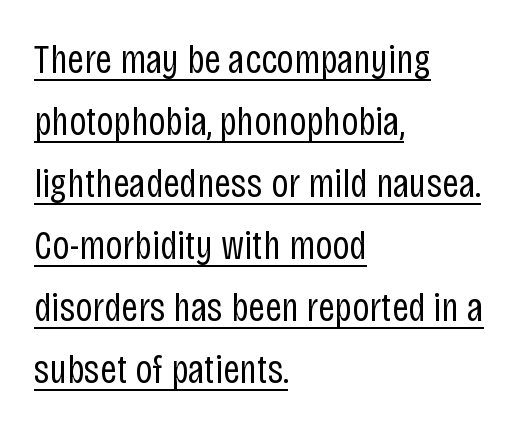
The image shows 41 px regular-weight, condensed sans-serif type, upright; set left-aligned, normal line spacing (1.51x), normal letter spacing, underlined; low stroke contrast and a large x-height.
